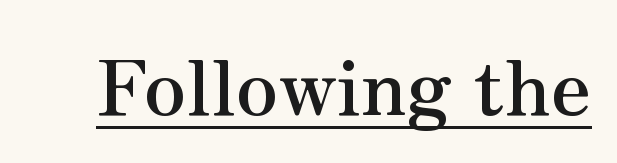
The image shows 76 px semibold serif type, upright; set normal letter spacing, underlined; medium stroke contrast and a small x-height.
